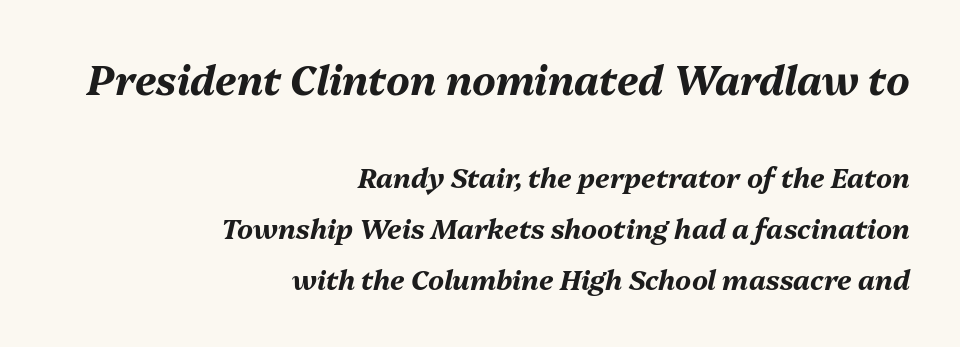
The image shows 40 px bold type, italic (leaning right); set right-aligned, line spacing 1.88x, normal letter spacing, not underlined; the first (top) block is 1.48x larger; medium stroke contrast and a medium x-height.
